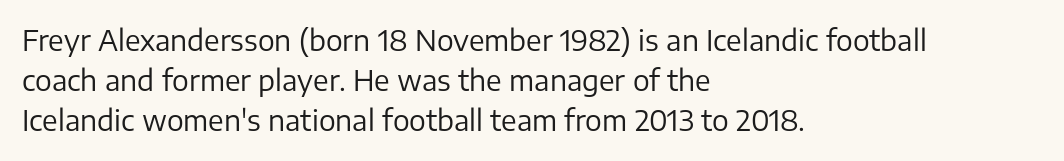
The image shows 28 px regular-weight sans-serif type, upright; set left-aligned, normal line spacing (1.43x), normal letter spacing, not underlined; low stroke contrast and a medium x-height.
